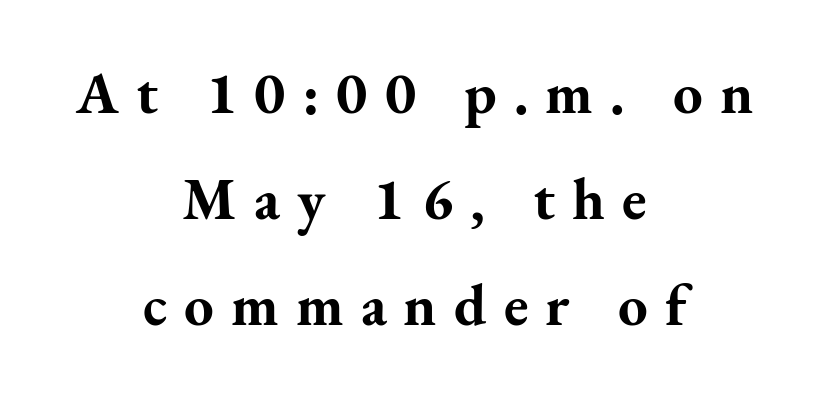
{"serif": "yes", "italic": "no", "bold": "yes", "weight": "bold", "width": "normal", "stroke_contrast": "medium", "x_height": "small", "monospaced": "no", "underline": "no", "align": "center", "line_spacing_ratio": 1.8, "letter_spacing": "wide", "letter_spacing_em": 0.29, "glyph_px": 59}
